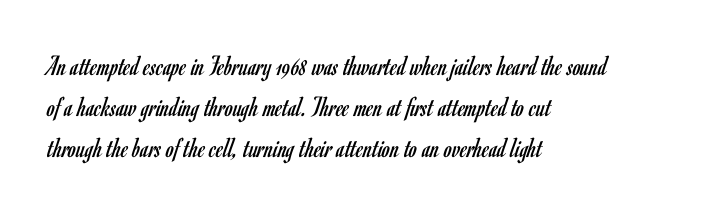
The image shows 29 px regular-weight, condensed sans-serif type; set left-aligned, normal line spacing (1.41x), normal letter spacing, not underlined; low stroke contrast and a small x-height.
